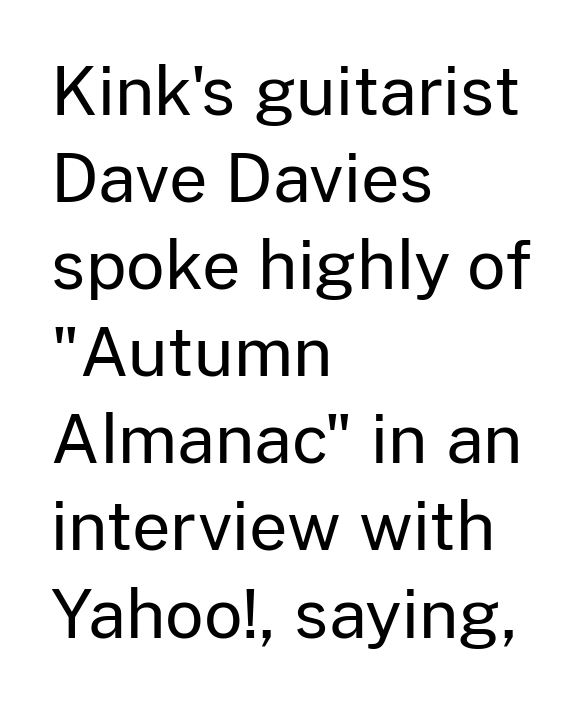
The rendering uses natural spacing where letterforms have individual widths. This is the regular roman posture of the typeface. Caption: multi-line text, flush left, ragged right. A bare baseline throughout the passage. Students, note that the glyphs here touch the page at normal intervals. Stems here are at most as thick as an everyday book face.
